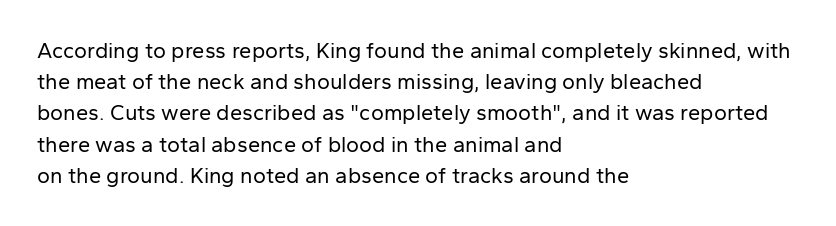
The image shows 22 px text type, upright; set left-aligned, normal line spacing (1.42x), normal letter spacing, not underlined.
